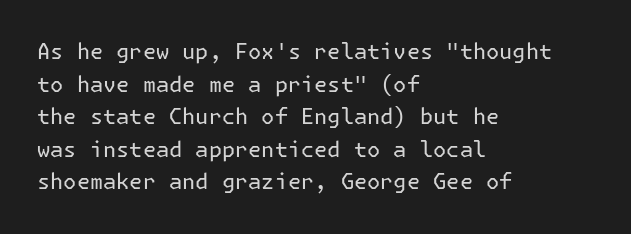
Rows of type keep a routine distance in the vertical direction. The space beneath each line is pristine and unruled. Which margin do the lines hug? The left one — the right edge is uneven. The letterforms sit shoulder to shoulder at normal distance.
